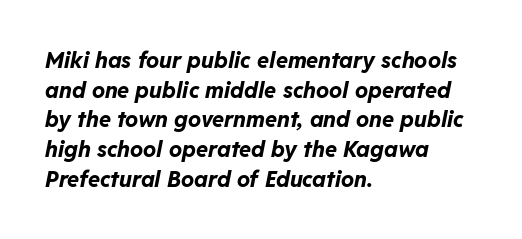
Which margin do the lines hug? The left one — the right edge is uneven. The line texture is even and compact thanks to regular tracking. Stroke thickness is high; the sample reads as a true bold. It's the slanting kind of type.
